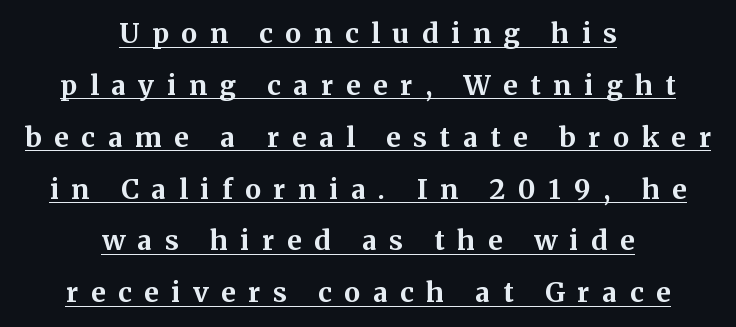
The image shows 27 px bold type, upright; set centered, loose line spacing (1.92x), unusually wide letter spacing (+0.47 em), underlined.
